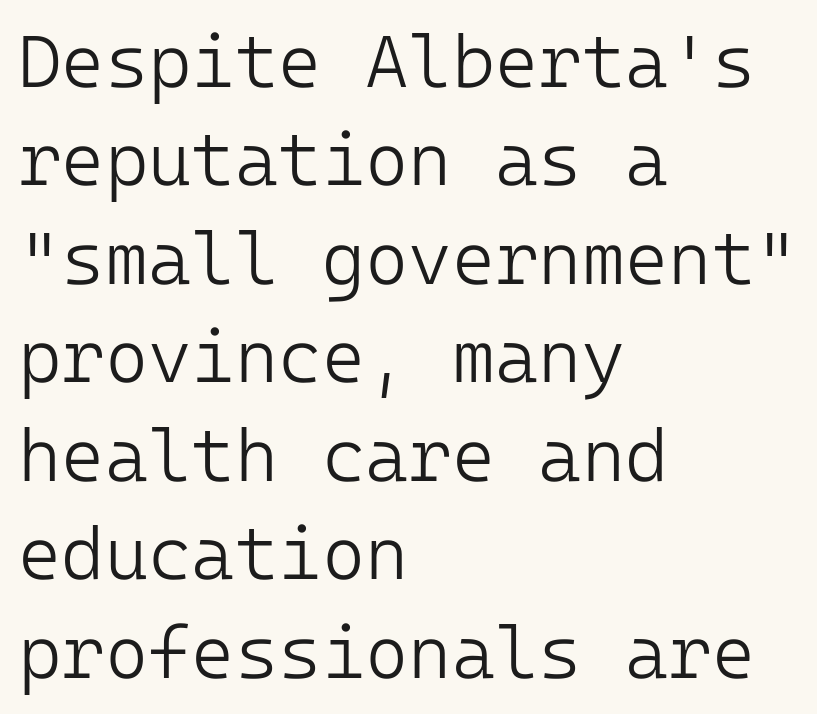
The image shows 74 px light sans-serif type, upright; set left-aligned, normal line spacing (1.33x), normal letter spacing, not underlined; low stroke contrast and a medium x-height.
